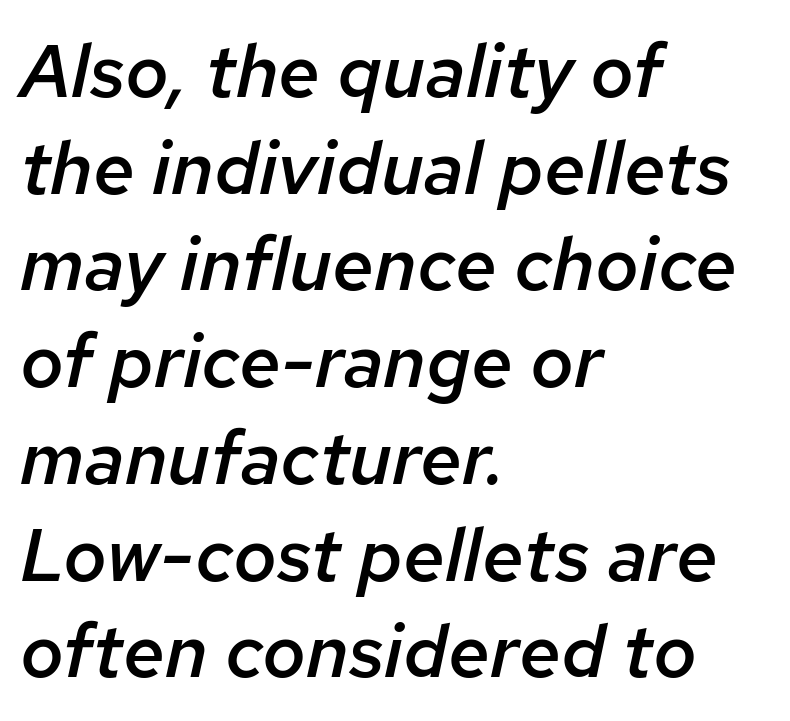
{"italic": "yes", "lean": "right", "slant_degrees": 12, "bold": "semi", "weight": "semibold", "width": "normal", "stroke_contrast": "low", "x_height": "medium", "monospaced": "no", "underline": "no", "align": "left", "line_spacing": "normal", "line_spacing_ratio": 1.29, "letter_spacing": "normal", "letter_spacing_em": 0.0, "glyph_px": 75}
